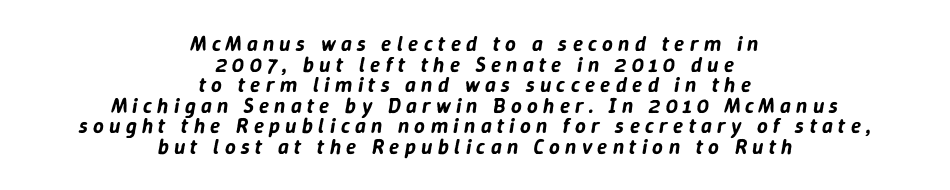
This rendering widens character spacing well past its baseline value. This rendering features lettering with no underline. If you folded the block vertically in half, each line would mirror itself in length. Observe the lean: these are italic letterforms. Leading: reduced.
